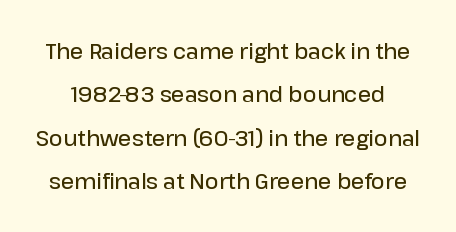
Q: Is the text bold? A: Semi-bold.
Q: Is the text italic (slanted)? A: No, it is upright.
Q: Is the text underlined? A: No.
Q: Is the spacing between letters normal or unusually wide? A: Normal.
Q: Is the spacing between lines tight, normal or loose? A: Loose.
